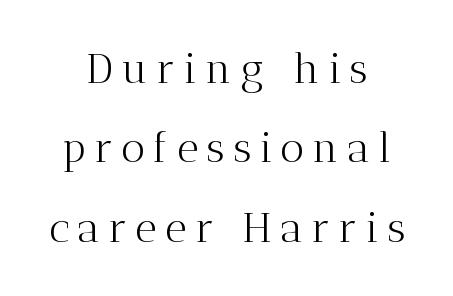
Q: Is the text bold? A: No.
Q: Is the text italic (slanted)? A: No, it is upright.
Q: Is the typeface a serif or a sans-serif typeface? A: Serif.
Q: Is the text underlined? A: No.
Q: How is the paragraph aligned? A: Centered.
Q: Is the spacing between letters normal or unusually wide? A: Unusually wide.
Q: Width (condensed, normal, or wide)? A: Normal.
Q: Stroke contrast? A: Medium.
Q: x-height? A: Medium.
Q: Monospaced? A: No.
